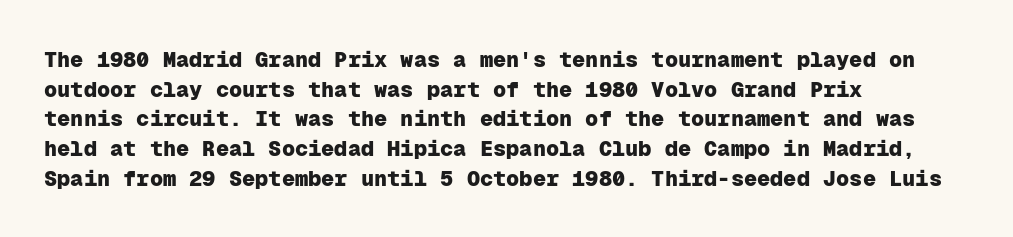
{"italic": "no", "bold": "yes", "underline": "no", "align": "left", "line_spacing": "normal", "line_spacing_ratio": 1.35, "letter_spacing": "normal", "letter_spacing_em": 0.0, "glyph_px": 22}
